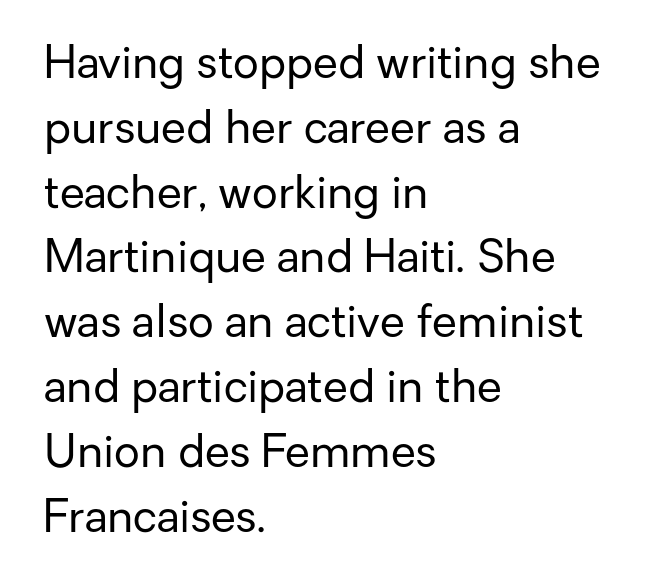
Q: Is the text bold? A: No.
Q: Is the text italic (slanted)? A: No, it is upright.
Q: Is the typeface a serif or a sans-serif typeface? A: Sans-serif.
Q: Is the text underlined? A: No.
Q: How is the paragraph aligned? A: Left-aligned.
Q: Is the spacing between letters normal or unusually wide? A: Normal.
Q: Is the spacing between lines tight, normal or loose? A: Normal.
Q: Width (condensed, normal, or wide)? A: Normal.
Q: Stroke contrast? A: Low.
Q: x-height? A: Medium.
Q: Monospaced? A: No.
